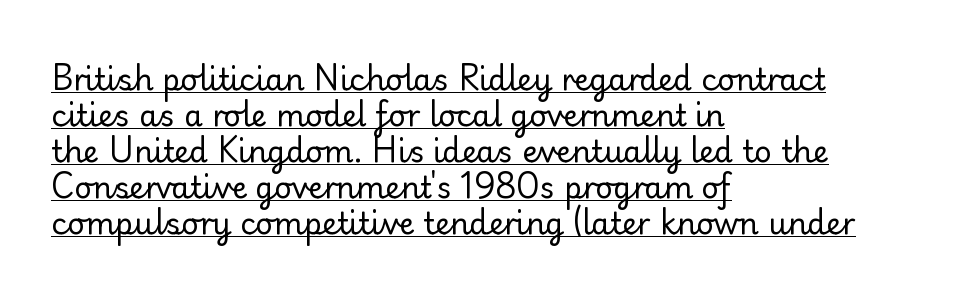
Q: Is the text bold? A: No.
Q: Is the text italic (slanted)? A: No, it is upright.
Q: Is the typeface a serif or a sans-serif typeface? A: Serif.
Q: Is the text underlined? A: Yes.
Q: How is the paragraph aligned? A: Left-aligned.
Q: Is the spacing between letters normal or unusually wide? A: Normal.
Q: Width (condensed, normal, or wide)? A: Normal.
Q: Stroke contrast? A: Low.
Q: x-height? A: Small.
Q: Monospaced? A: No.
